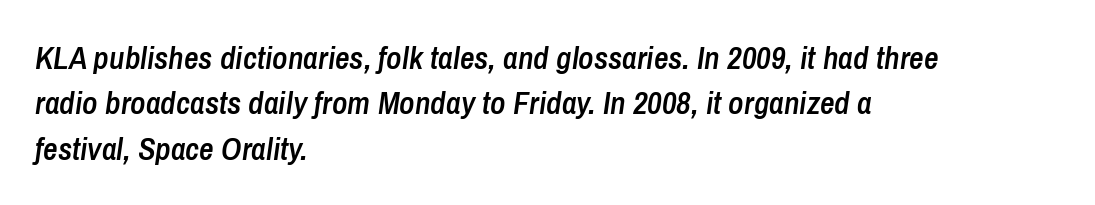
{"italic": "yes", "lean": "right", "slant_degrees": 8, "bold": "semi", "weight": "semibold", "width": "condensed", "stroke_contrast": "low", "x_height": "medium", "monospaced": "no", "underline": "no", "align": "left", "line_spacing": "normal", "line_spacing_ratio": 1.42, "letter_spacing": "normal", "letter_spacing_em": 0.0, "glyph_px": 32}
